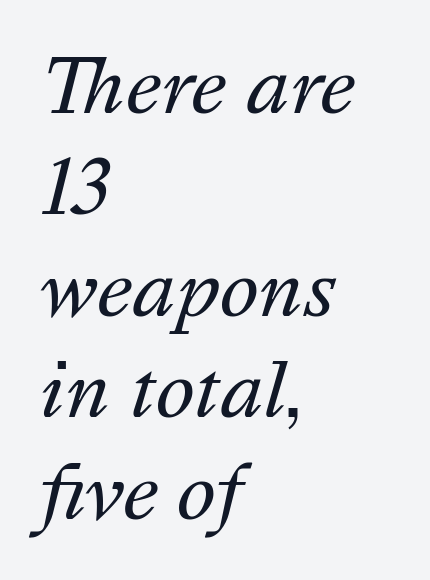
The image shows 74 px regular-weight type, italic (leaning right); set left-aligned, normal line spacing (1.37x), normal letter spacing, not underlined; medium stroke contrast and a medium x-height.
